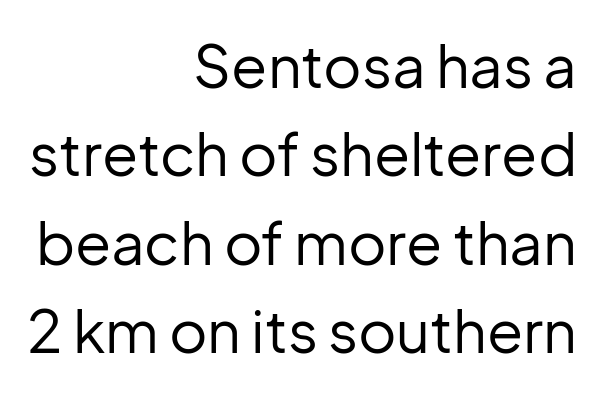
The image shows 59 px regular-weight sans-serif type, upright; set right-aligned, normal line spacing (1.5x), normal letter spacing, not underlined; low stroke contrast and a medium x-height.
